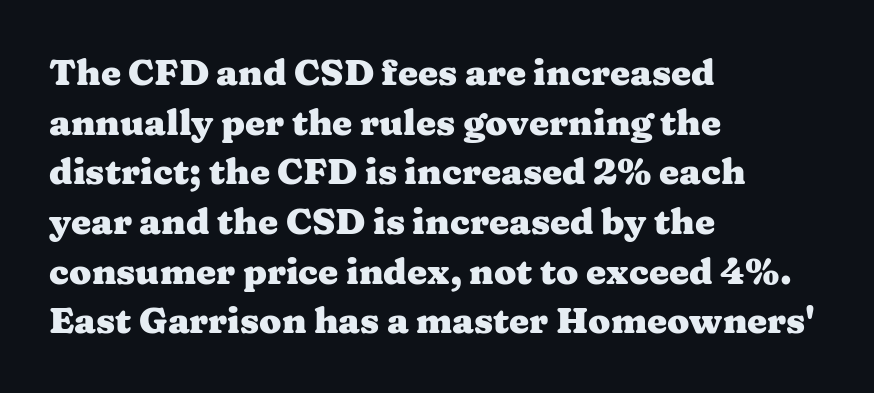
Q: Is the text bold? A: Yes.
Q: Is the text italic (slanted)? A: No, it is upright.
Q: Is the typeface a serif or a sans-serif typeface? A: Serif.
Q: Is the text underlined? A: No.
Q: How is the paragraph aligned? A: Left-aligned.
Q: Is the spacing between letters normal or unusually wide? A: Normal.
Q: Is the spacing between lines tight, normal or loose? A: Normal.
Q: Width (condensed, normal, or wide)? A: Wide.
Q: Stroke contrast? A: Medium.
Q: x-height? A: Medium.
Q: Monospaced? A: No.
